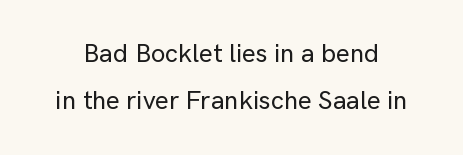
The image shows 26 px text type, upright; set line spacing 1.8x, normal letter spacing, not underlined.
